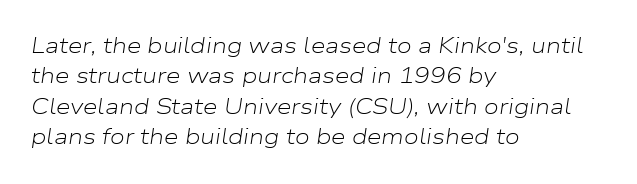
This rendering leaves character spacing at its baseline value. Weight class: somewhere from thin through regular. Any mark beneath the type? The region is blank. Line beginnings align vertically; line endings do not. Tall strokes in this sample are angled rather than plumb. These lines sit exactly where default settings would place them.
